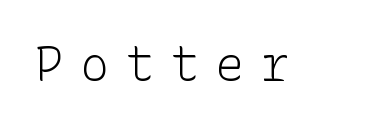
No heavy texture on the line: the type isn't bold. Unmarked baselines from the first word to the last. The tracking reads as deliberately expanded to a designer's eye. The typography opts for an upright posture over an oblique one. This is sans-serif lettering, the kind often seen on screens and signage.
